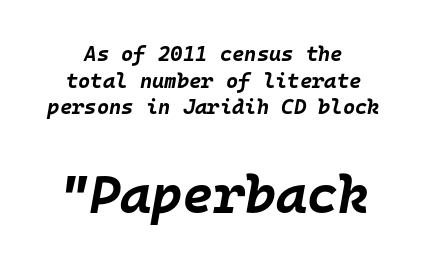
The image shows 53 px bold type, italic (leaning right), monospaced; set normal line spacing (1.27x), normal letter spacing, not underlined; the second (bottom) block is 2.52x larger; low stroke contrast and a large x-height.
